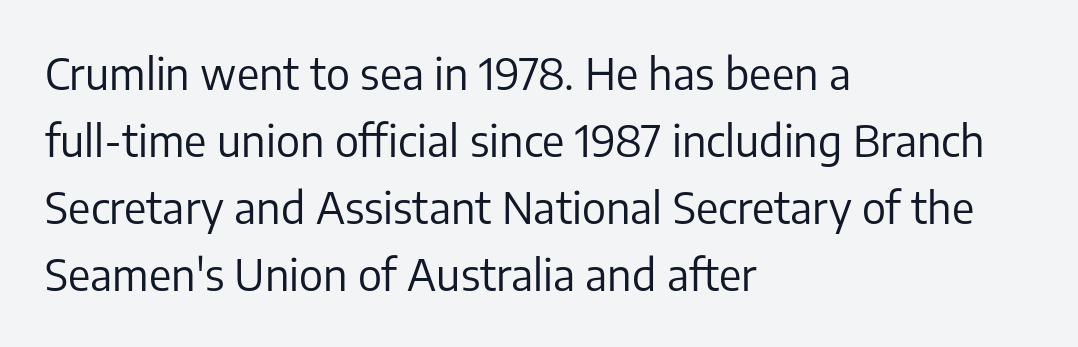
A typesetter would call this proportional, since set widths differ per character. Notice how descenders clear the ascenders below comfortably — that's standard leading. Honestly, the letter spacing is just normal — you wouldn't notice it. The area under the type is left untouched.
